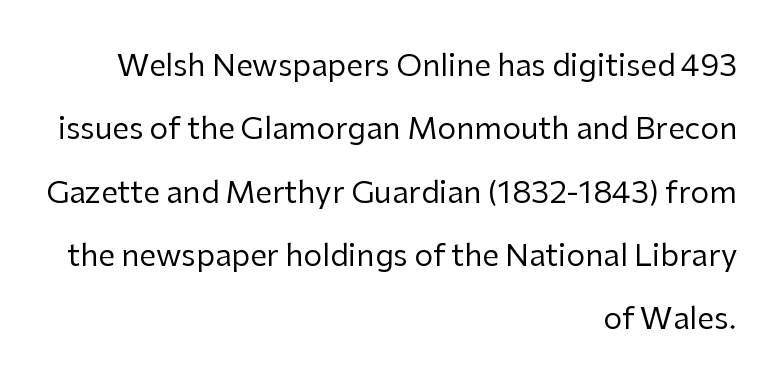
Loosely led — the rows are spread out. Regarding serifs, this sample does without them. The line texture is even and compact thanks to regular tracking. Proportional: the letters do not fall into vertical columns. Stems and bowls with no extra thickness — not bold. The font's upright variant was chosen for this text.
